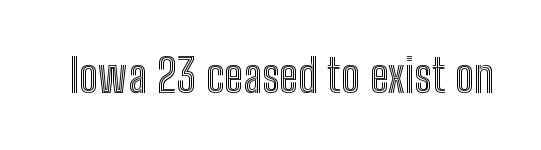
Q: Is the text italic (slanted)? A: No, it is upright.
Q: Is the text underlined? A: No.
Q: Is the spacing between letters normal or unusually wide? A: Normal.
Q: Width (condensed, normal, or wide)? A: Condensed.
Q: x-height? A: Medium.
Q: Monospaced? A: No.
